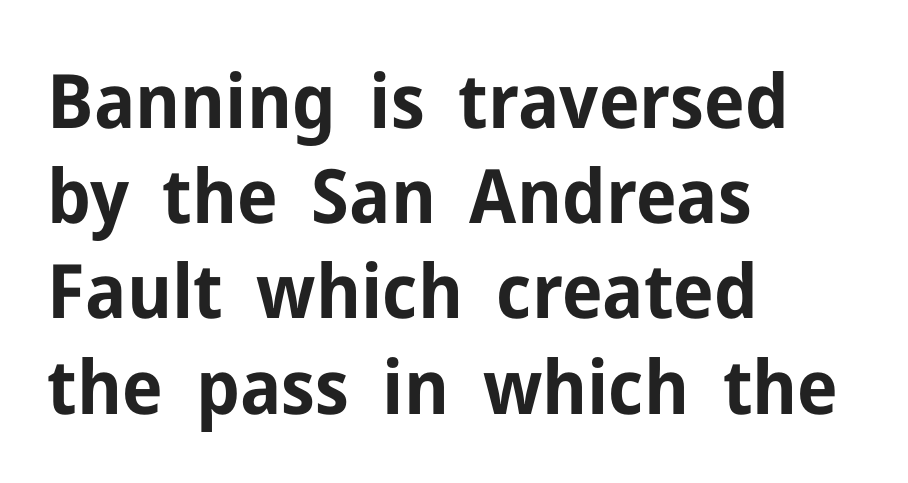
The text block is weighted toward the left margin, trailing off unevenly rightward. Each letter keeps its own natural width here, so spacing adapts to shape. Tracking here is standard; glyphs follow each other at the usual distance. Unlike a traditional serif, this face leaves its strokes unadorned. The glyphs are unaccompanied by any horizontal stroke below them.
